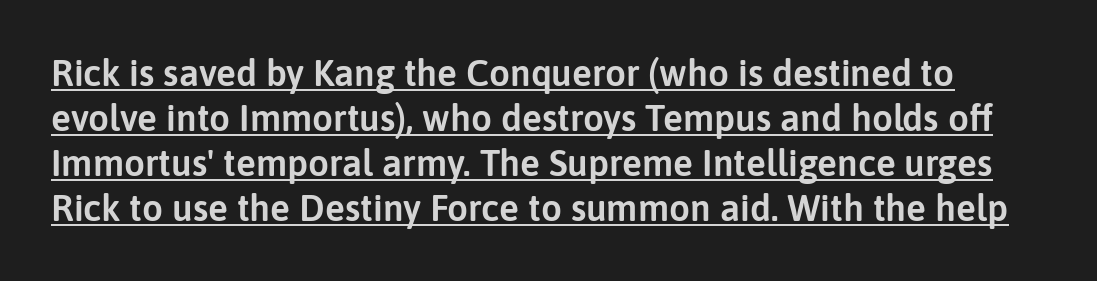
Q: Is the text italic (slanted)? A: No, it is upright.
Q: Is the typeface a serif or a sans-serif typeface? A: Sans-serif.
Q: Is the text underlined? A: Yes.
Q: Is the spacing between letters normal or unusually wide? A: Normal.
Q: Width (condensed, normal, or wide)? A: Normal.
Q: Stroke contrast? A: Low.
Q: x-height? A: Medium.
Q: Monospaced? A: No.
